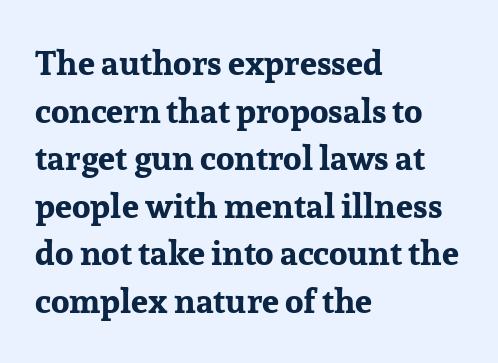
Q: Is the text bold? A: Yes.
Q: Is the text italic (slanted)? A: No, it is upright.
Q: Is the typeface a serif or a sans-serif typeface? A: Serif.
Q: Is the text underlined? A: No.
Q: How is the paragraph aligned? A: Left-aligned.
Q: Is the spacing between letters normal or unusually wide? A: Normal.
Q: Is the spacing between lines tight, normal or loose? A: Normal.
Q: Width (condensed, normal, or wide)? A: Normal.
Q: Stroke contrast? A: Low.
Q: x-height? A: Medium.
Q: Monospaced? A: No.
